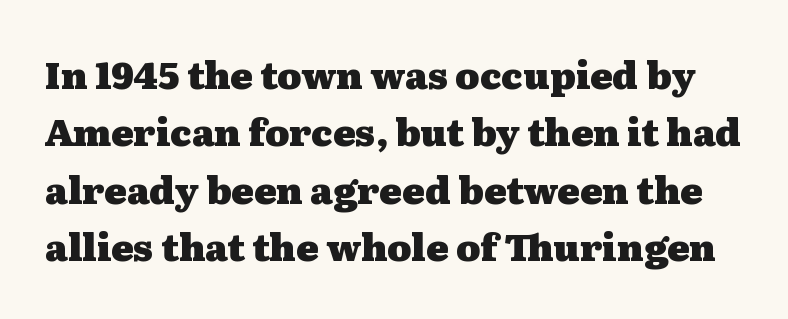
Q: Is the text bold? A: Yes.
Q: Is the text italic (slanted)? A: No, it is upright.
Q: Is the typeface a serif or a sans-serif typeface? A: Serif.
Q: Is the text underlined? A: No.
Q: Is the spacing between letters normal or unusually wide? A: Normal.
Q: Is the spacing between lines tight, normal or loose? A: Normal.
Q: Width (condensed, normal, or wide)? A: Wide.
Q: Stroke contrast? A: Medium.
Q: x-height? A: Medium.
Q: Monospaced? A: No.
